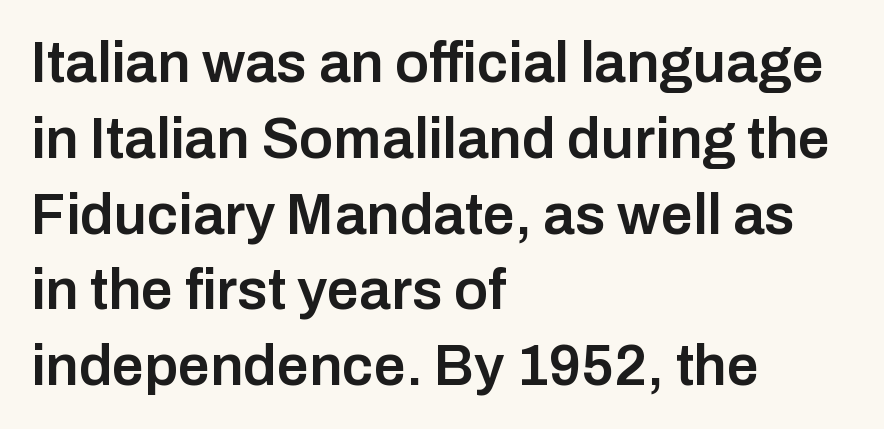
{"serif": "no", "italic": "no", "bold": "semi", "weight": "semibold", "width": "normal", "stroke_contrast": "low", "x_height": "medium", "monospaced": "no", "underline": "no", "align": "left", "line_spacing": "normal", "line_spacing_ratio": 1.33, "letter_spacing": "normal", "letter_spacing_em": 0.0, "glyph_px": 57}
